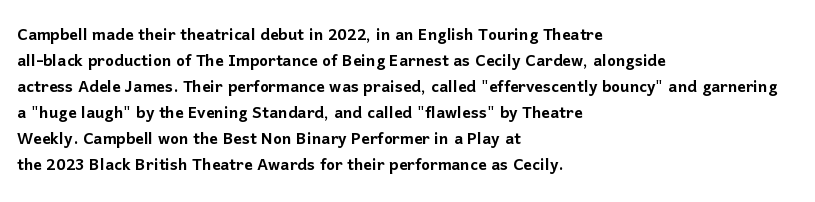
The image shows 21 px text type, upright; set left-aligned, line spacing 1.24x, normal letter spacing, not underlined.
